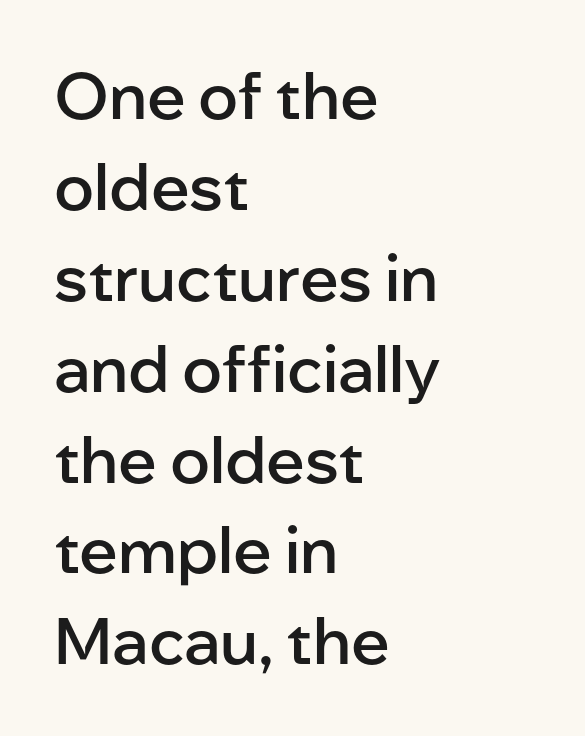
Successive baselines arrive at the customary interval. Compared with an ordinary text face, these strokes are moderately heavier — a semibold. The passage shown is typeset with a sans-serif family. Do the characters align in a grid? No, the font is proportional. If you drew a line through each stem, it would be perfectly vertical. Check the space under the baseline: it is left empty.
